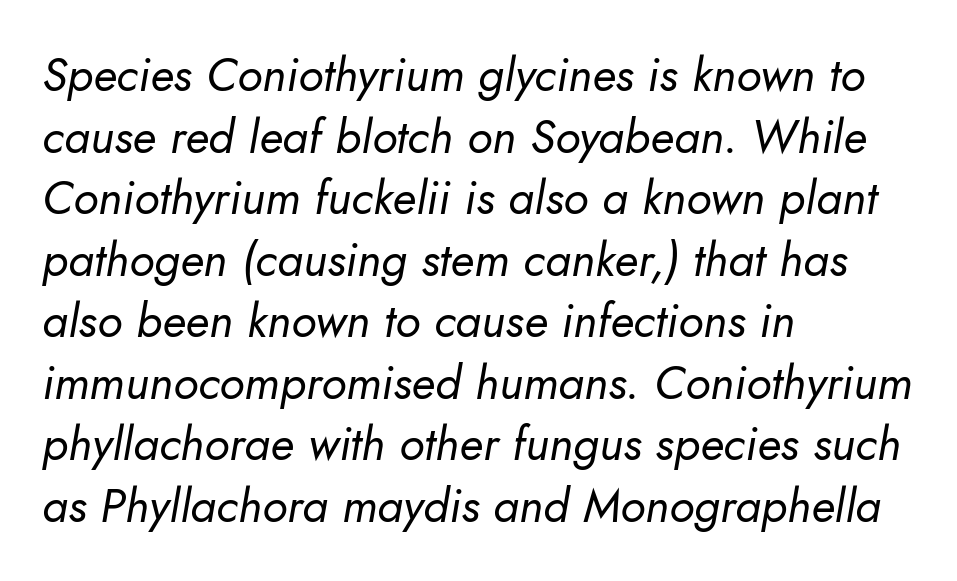
{"italic": "yes", "lean": "right", "slant_degrees": 10, "bold": "no", "weight": "regular", "width": "normal", "stroke_contrast": "low", "x_height": "small", "monospaced": "no", "underline": "no", "align": "left", "line_spacing": "normal", "line_spacing_ratio": 1.31, "letter_spacing": "normal", "letter_spacing_em": 0.0, "glyph_px": 47}
